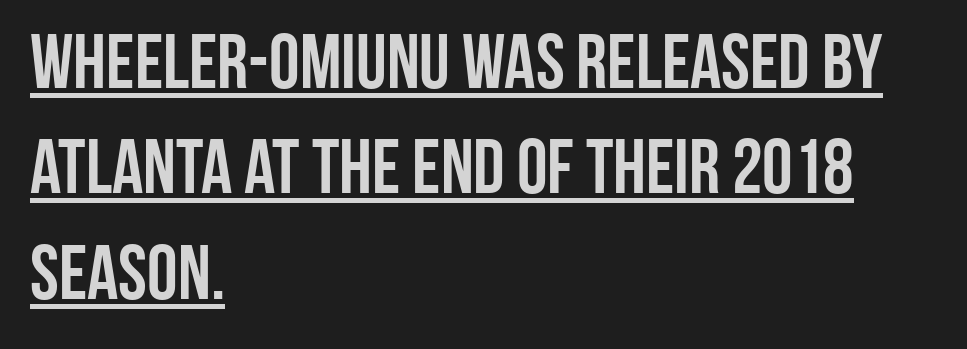
{"serif": "no", "italic": "no", "width": "condensed", "stroke_contrast": "low", "x_height": "large", "monospaced": "no", "underline": "yes", "align": "left", "line_spacing": "normal", "line_spacing_ratio": 1.37, "letter_spacing": "normal", "letter_spacing_em": 0.0, "glyph_px": 77}
